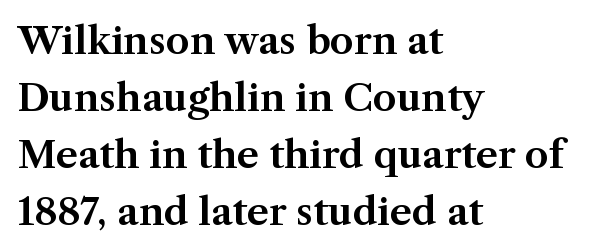
Students, observe: this is what conventionally led text looks like. Underline: absent. Vertical strokes here are truly vertical. Yep, those are serifs on the letters. Glyph-to-glyph distance matches everyday printed text. The paragraph has a hard left edge and a soft right edge.
